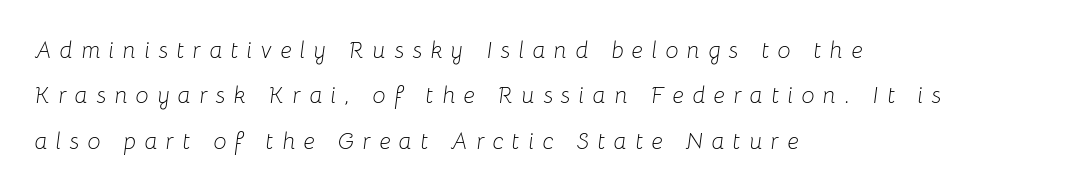
Q: Is the text bold? A: No.
Q: Is the text italic (slanted)? A: Yes, it leans right by about 8 degrees.
Q: Is the text underlined? A: No.
Q: How is the paragraph aligned? A: Left-aligned.
Q: Is the spacing between letters normal or unusually wide? A: Unusually wide.
Q: Is the spacing between lines tight, normal or loose? A: Loose.
